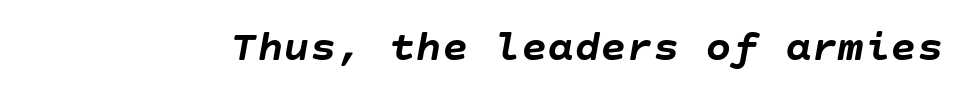
You could call the tracking neutral — neither tight nor loose. Check the space under the baseline: it is left empty. Quick note: italic. Emphasis by weight is at full strength: bold.
